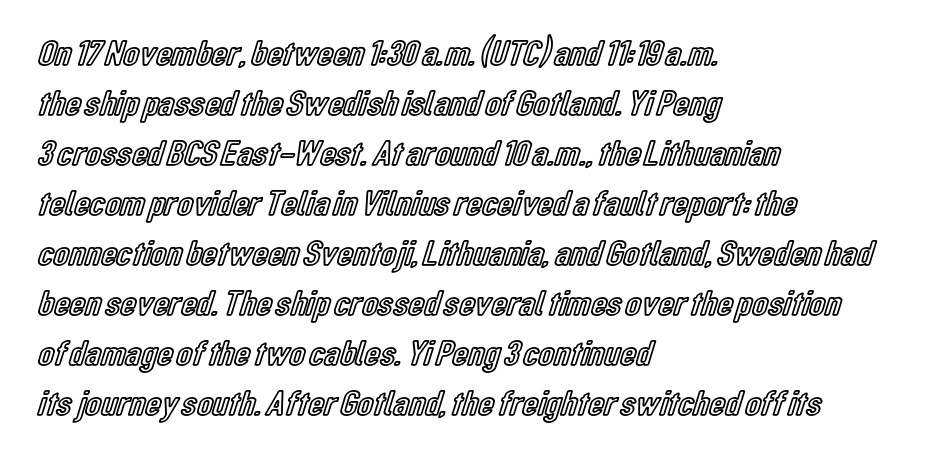
{"width": "condensed", "x_height": "medium", "monospaced": "no", "underline": "no", "align": "left", "line_spacing": "normal", "line_spacing_ratio": 1.39, "letter_spacing": "normal", "letter_spacing_em": 0.0, "glyph_px": 36}
